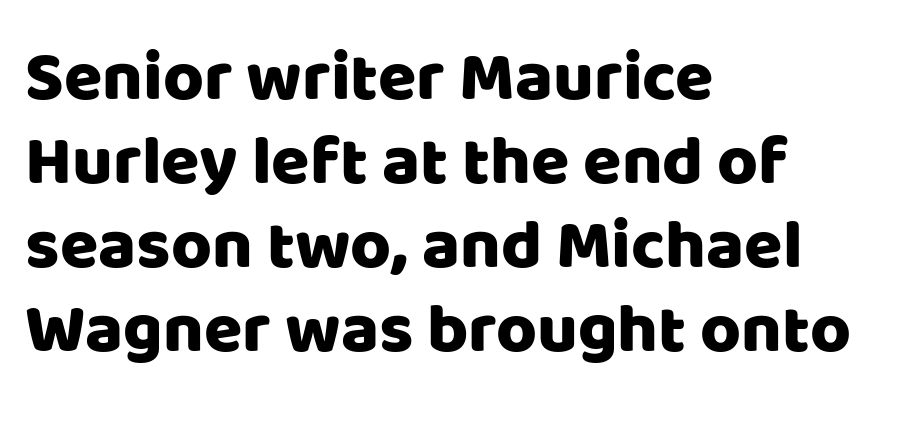
Proportional: the letters do not fall into vertical columns. Does the copy run flush right? No — it runs flush left. Letter spacing: default. Font category for this specimen: sans-serif. The space directly below the letters is spotless.
